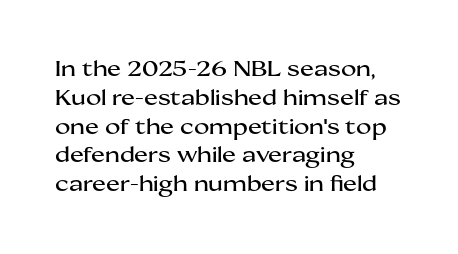
Q: Is the text italic (slanted)? A: No, it is upright.
Q: Is the text underlined? A: No.
Q: How is the paragraph aligned? A: Left-aligned.
Q: Is the spacing between letters normal or unusually wide? A: Normal.
Q: Is the spacing between lines tight, normal or loose? A: Normal.
